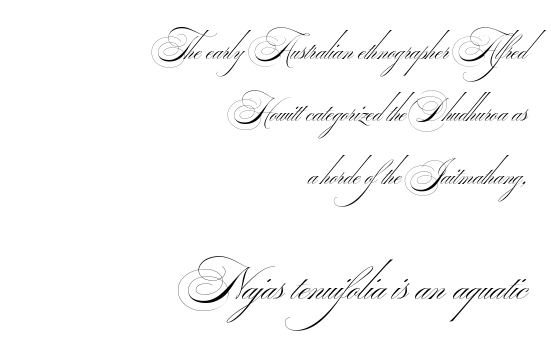
The image shows 46 px thin, wide sans-serif type; set right-aligned, loose line spacing (2.01x), normal letter spacing, not underlined; the second (bottom) block is 1.48x larger; medium stroke contrast.
